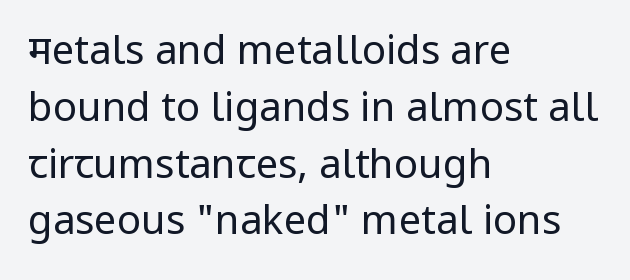
Is the type heavy? It reads as light-to-regular instead. Think of a printed novel: that variable character pitch is what you see here. This rendering employs a face without finishing strokes, i.e., a sans-serif. A roman cut, with each character standing at attention.
